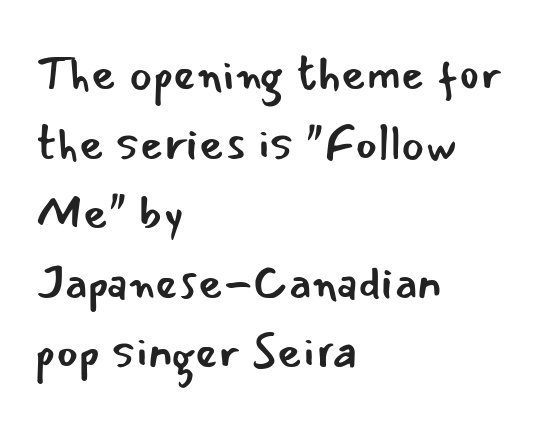
Q: Is the text bold? A: No.
Q: Is the text italic (slanted)? A: No, it is upright.
Q: Is the typeface a serif or a sans-serif typeface? A: Sans-serif.
Q: Is the text underlined? A: No.
Q: How is the paragraph aligned? A: Left-aligned.
Q: Is the spacing between letters normal or unusually wide? A: Normal.
Q: Is the spacing between lines tight, normal or loose? A: Normal.
Q: Width (condensed, normal, or wide)? A: Normal.
Q: Stroke contrast? A: Low.
Q: x-height? A: Small.
Q: Monospaced? A: No.
